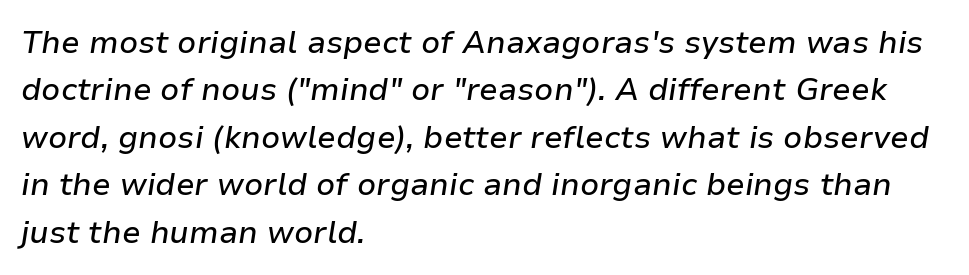
Q: Is the text italic (slanted)? A: Yes, it leans right by about 9 degrees.
Q: Is the text underlined? A: No.
Q: How is the paragraph aligned? A: Left-aligned.
Q: Is the spacing between letters normal or unusually wide? A: Normal.
Q: Is the spacing between lines tight, normal or loose? A: Normal.
Q: Width (condensed, normal, or wide)? A: Normal.
Q: Stroke contrast? A: Low.
Q: x-height? A: Medium.
Q: Monospaced? A: No.
